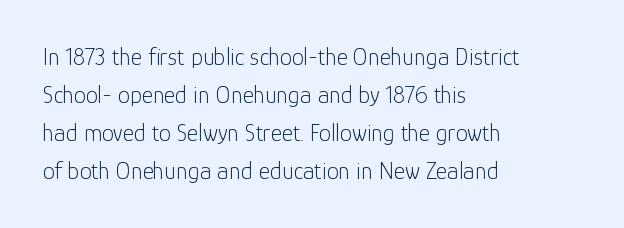
{"italic": "no", "bold": "no", "underline": "no", "align": "left", "line_spacing": "normal", "line_spacing_ratio": 1.58, "letter_spacing": "normal", "letter_spacing_em": 0.0, "glyph_px": 24}
